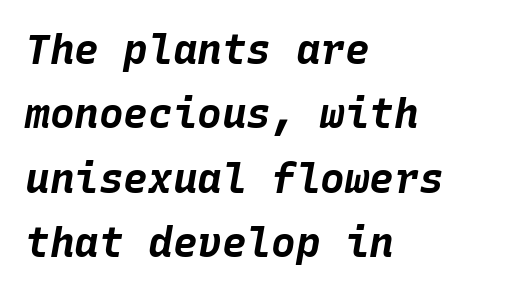
{"italic": "yes", "lean": "right", "slant_degrees": 10, "bold": "yes", "weight": "bold", "width": "normal", "stroke_contrast": "low", "x_height": "large", "monospaced": "yes", "underline": "no", "align": "left", "line_spacing": "normal", "line_spacing_ratio": 1.57, "letter_spacing": "normal", "letter_spacing_em": 0.0, "glyph_px": 41}
